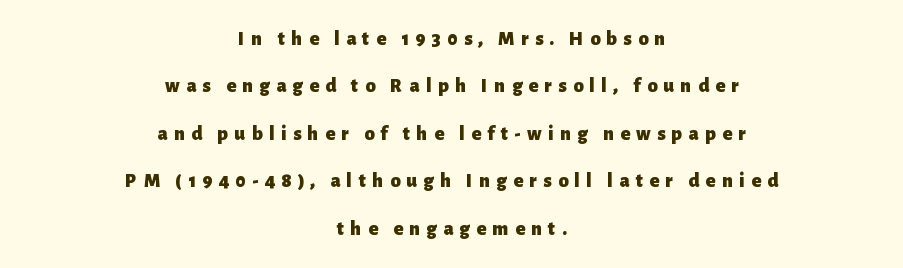
Q: Is the text bold? A: Yes.
Q: Is the text italic (slanted)? A: No, it is upright.
Q: Is the text underlined? A: No.
Q: How is the paragraph aligned? A: Centered.
Q: Is the spacing between letters normal or unusually wide? A: Unusually wide.
Q: Is the spacing between lines tight, normal or loose? A: Loose.
